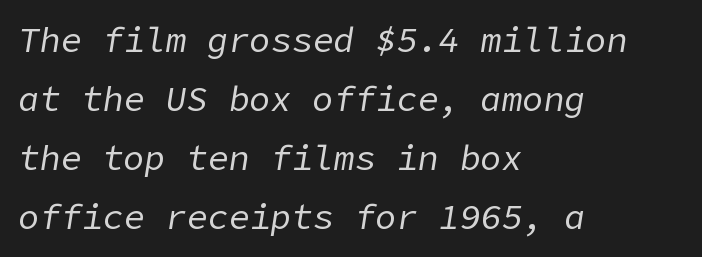
{"italic": "yes", "lean": "right", "slant_degrees": 9, "bold": "no", "weight": "regular", "width": "normal", "stroke_contrast": "low", "x_height": "medium", "underline": "no", "align": "left", "line_spacing": "normal", "line_spacing_ratio": 1.69, "letter_spacing": "normal", "letter_spacing_em": 0.0, "glyph_px": 35}
